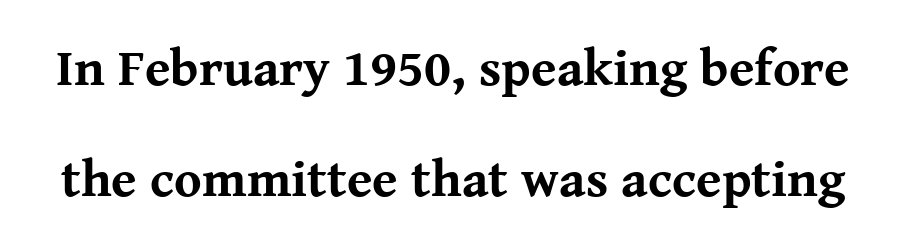
Q: Is the text bold? A: Yes.
Q: Is the text italic (slanted)? A: No, it is upright.
Q: Is the typeface a serif or a sans-serif typeface? A: Serif.
Q: Is the text underlined? A: No.
Q: Is the spacing between letters normal or unusually wide? A: Normal.
Q: Is the spacing between lines tight, normal or loose? A: Loose.
Q: Width (condensed, normal, or wide)? A: Normal.
Q: Stroke contrast? A: Medium.
Q: x-height? A: Medium.
Q: Monospaced? A: No.
